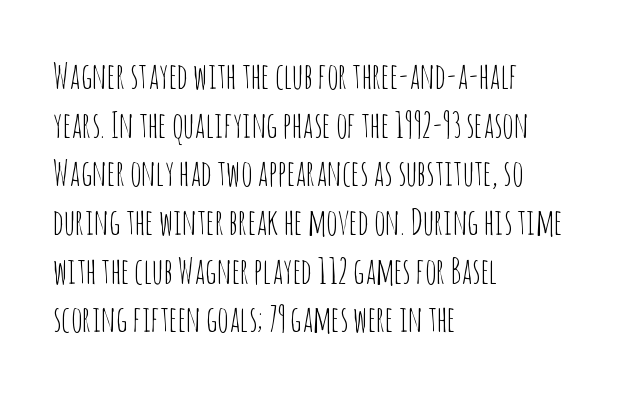
Q: Is the text bold? A: No.
Q: Is the text italic (slanted)? A: No, it is upright.
Q: Is the typeface a serif or a sans-serif typeface? A: Sans-serif.
Q: Is the text underlined? A: No.
Q: How is the paragraph aligned? A: Left-aligned.
Q: Is the spacing between letters normal or unusually wide? A: Normal.
Q: Is the spacing between lines tight, normal or loose? A: Normal.
Q: Width (condensed, normal, or wide)? A: Condensed.
Q: Stroke contrast? A: Low.
Q: x-height? A: Large.
Q: Monospaced? A: No.
